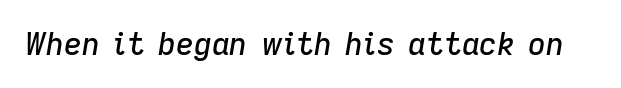
{"italic": "yes", "lean": "right", "slant_degrees": 9, "width": "normal", "stroke_contrast": "low", "x_height": "medium", "monospaced": "no", "underline": "no", "letter_spacing": "normal", "letter_spacing_em": 0.0, "glyph_px": 31}
